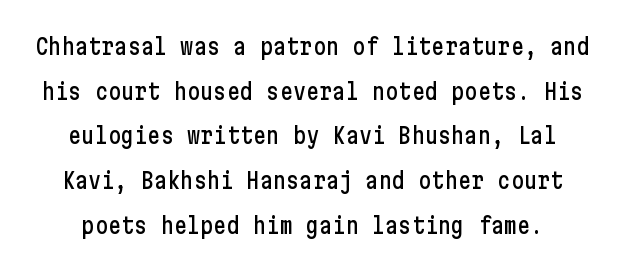
The image shows 22 px text type, upright; set loose line spacing (2.03x), normal letter spacing, not underlined.
